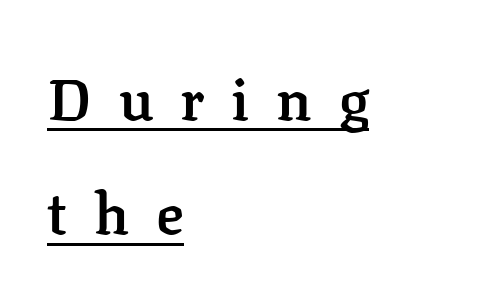
Q: Is the text bold? A: Semi-bold.
Q: Is the text italic (slanted)? A: No, it is upright.
Q: Is the typeface a serif or a sans-serif typeface? A: Serif.
Q: Is the text underlined? A: Yes.
Q: How is the paragraph aligned? A: Left-aligned.
Q: Is the spacing between letters normal or unusually wide? A: Unusually wide.
Q: Is the spacing between lines tight, normal or loose? A: Loose.
Q: Width (condensed, normal, or wide)? A: Normal.
Q: Stroke contrast? A: Low.
Q: x-height? A: Medium.
Q: Monospaced? A: No.
